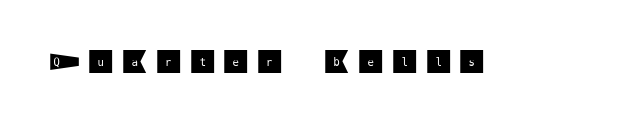
Is the letter spacing exaggerated? Yes — the characters are pushed far apart. Descenders are the only things crossing below the line. The specimen reads as upright at a glance.
